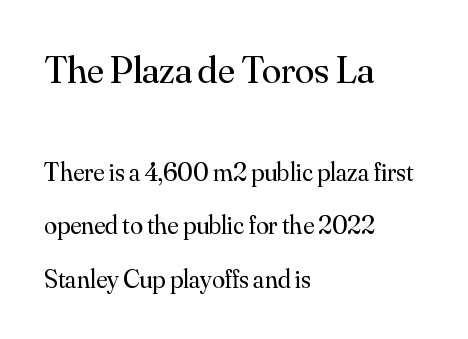
The image shows 39 px regular-weight serif type, upright; set left-aligned, loose line spacing (2.05x), normal letter spacing, not underlined; the first (top) block is 1.5x larger; medium stroke contrast and a small x-height.
